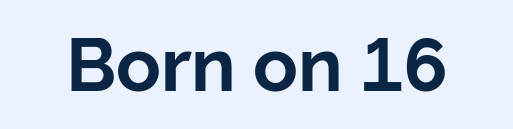
The image shows 74 px bold sans-serif type, upright; set normal letter spacing, not underlined; low stroke contrast and a medium x-height.
